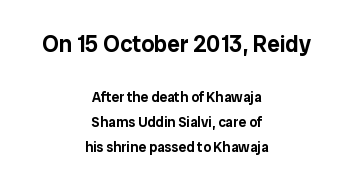
Q: Is the text italic (slanted)? A: No, it is upright.
Q: Is the text underlined? A: No.
Q: How is the paragraph aligned? A: Centered.
Q: Is the spacing between letters normal or unusually wide? A: Normal.
Q: Which block of text is set in a larger size, the first (top) or the second (bottom)? A: The first (top) one.
